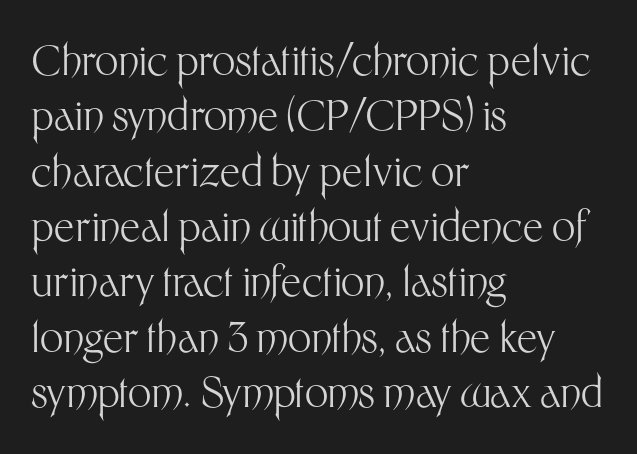
The characters are drawn with everyday or finer stroke widths. These lines were composed using upright roman letters. The tracking reads as untouched default to a designer's eye. Does the copy run flush right? No — it runs flush left.
